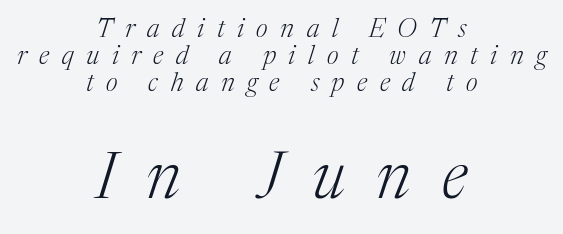
The image shows 65 px light serif type, italic (leaning right); set centered, tight line spacing (1.04x), unusually wide letter spacing (+0.48 em), not underlined; the second (bottom) block is 2.5x larger; medium stroke contrast and a medium x-height.
